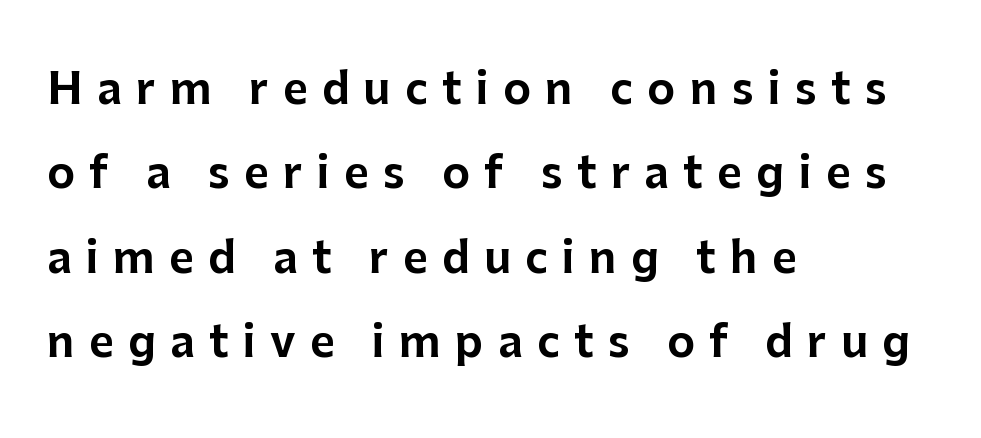
{"serif": "no", "italic": "no", "width": "normal", "stroke_contrast": "low", "x_height": "medium", "monospaced": "no", "underline": "no", "align": "left", "line_spacing": "loose", "line_spacing_ratio": 1.96, "letter_spacing": "wide", "letter_spacing_em": 0.33, "glyph_px": 43}
